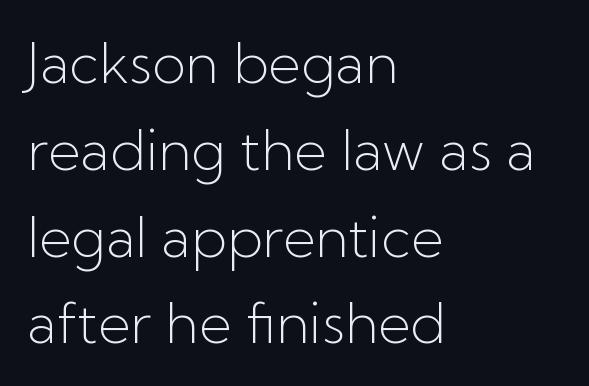
{"serif": "no", "italic": "no", "bold": "no", "weight": "light", "width": "normal", "stroke_contrast": "low", "x_height": "medium", "monospaced": "no", "underline": "no", "align": "left", "line_spacing": "normal", "line_spacing_ratio": 1.55, "letter_spacing": "normal", "letter_spacing_em": 0.0, "glyph_px": 56}
